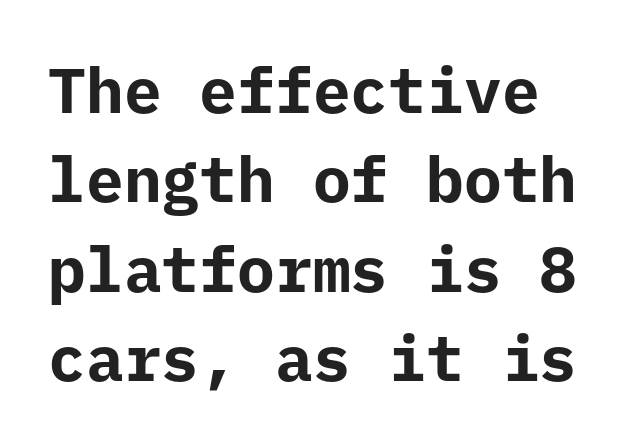
The image shows 63 px bold sans-serif type, upright, monospaced; set normal line spacing (1.42x), normal letter spacing, not underlined; low stroke contrast and a medium x-height.
